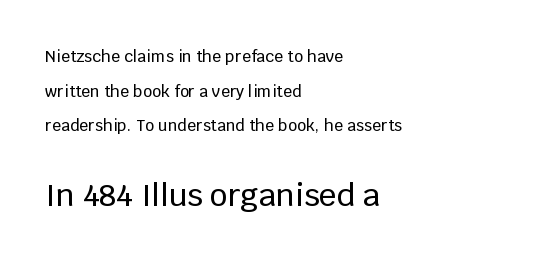
The image shows 31 px sans-serif type, upright; set left-aligned, loose line spacing (2.17x), normal letter spacing, not underlined; the second (bottom) block is 1.94x larger; low stroke contrast and a large x-height.
